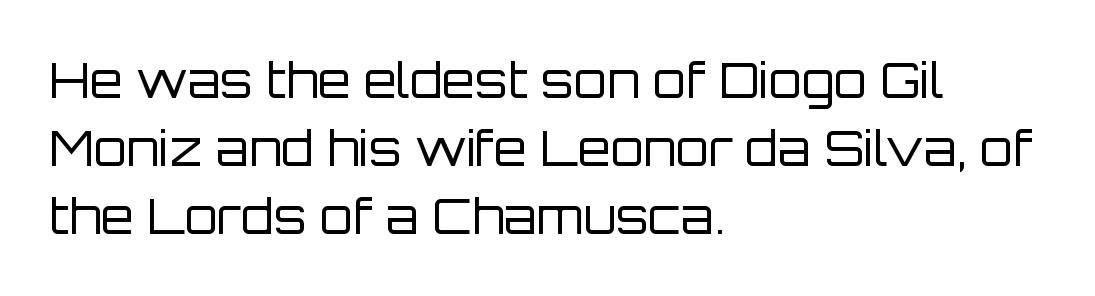
{"serif": "no", "italic": "no", "bold": "no", "weight": "regular", "width": "normal", "stroke_contrast": "low", "x_height": "large", "monospaced": "no", "underline": "no", "align": "left", "line_spacing": "normal", "line_spacing_ratio": 1.42, "letter_spacing": "normal", "letter_spacing_em": 0.0, "glyph_px": 48}
